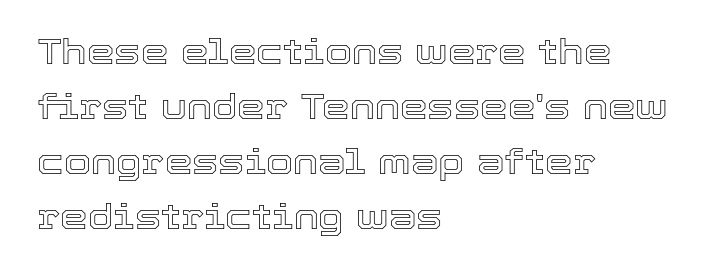
Plain, unruled lines of type. Evenly set lines give the paragraph a standard silhouette. Glyph-to-glyph distance matches everyday printed text. Leftover space on each line is placed entirely after the last word. The letters advance in unequal steps, a hallmark of proportional type. When letters stand straight like this, we call the style roman or upright.
